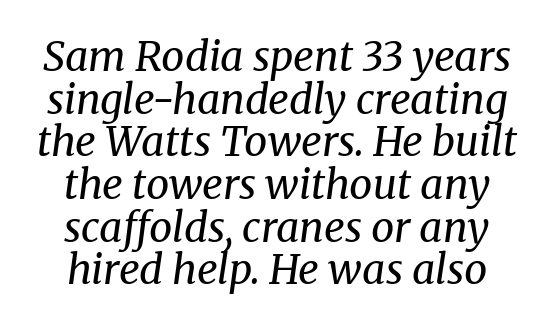
Regarding serifs, this sample has them. The block of text is dense from top to bottom, with scant space between rows. Slant detected: the letters are inclined. The space directly below the letters is spotless.
